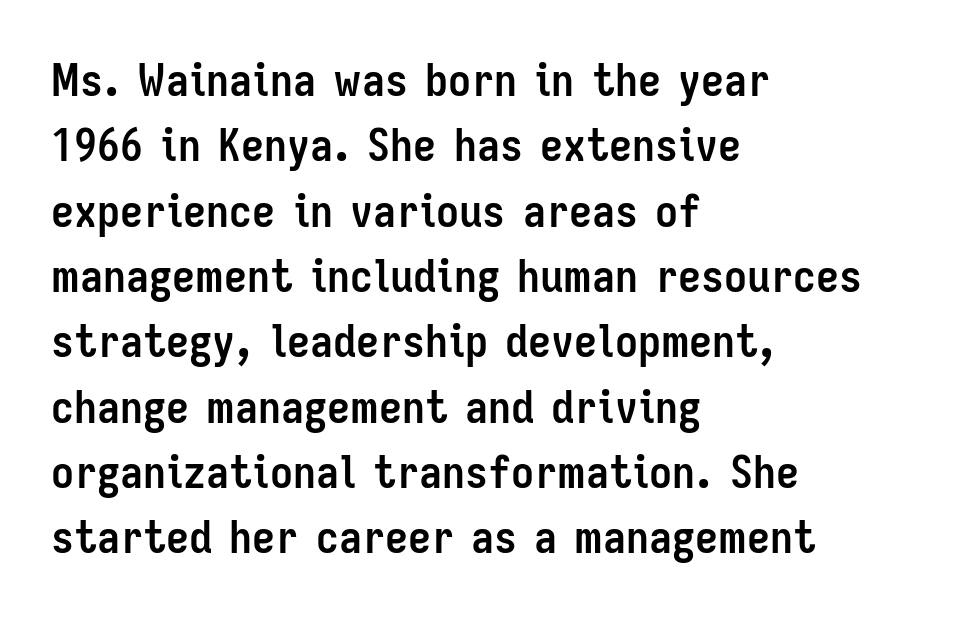
Proportional: the letters do not fall into vertical columns. Every character sits straight up, as roman type does. Is the type bold? Yes — the strokes are clearly thick and heavy. Each row of text sits above clean, open space.
